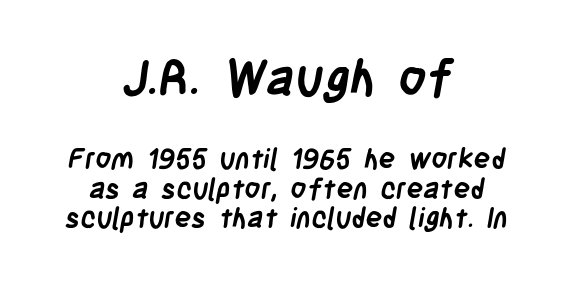
The image shows 49 px semibold, condensed sans-serif type; set centered, tight line spacing (1.06x), normal letter spacing, not underlined; the first (top) block is 1.75x larger; low stroke contrast and a large x-height.
